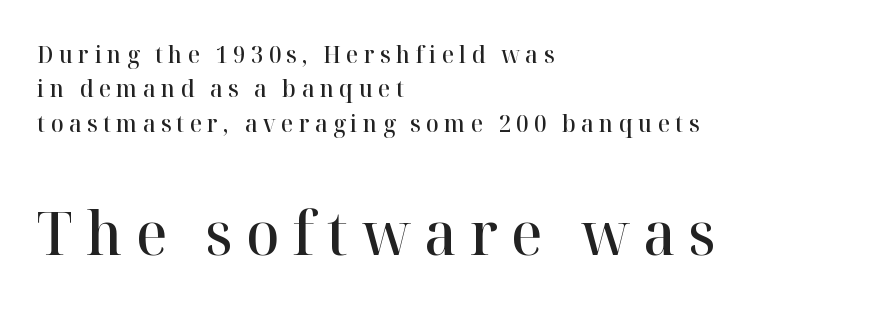
Q: Is the text bold? A: Semi-bold.
Q: Is the text italic (slanted)? A: No, it is upright.
Q: Is the typeface a serif or a sans-serif typeface? A: Serif.
Q: Is the text underlined? A: No.
Q: How is the paragraph aligned? A: Left-aligned.
Q: Is the spacing between letters normal or unusually wide? A: Unusually wide.
Q: Is the spacing between lines tight, normal or loose? A: Normal.
Q: Which block of text is set in a larger size, the first (top) or the second (bottom)? A: The second (bottom) one.
Q: Width (condensed, normal, or wide)? A: Normal.
Q: Stroke contrast? A: High.
Q: x-height? A: Medium.
Q: Monospaced? A: No.
